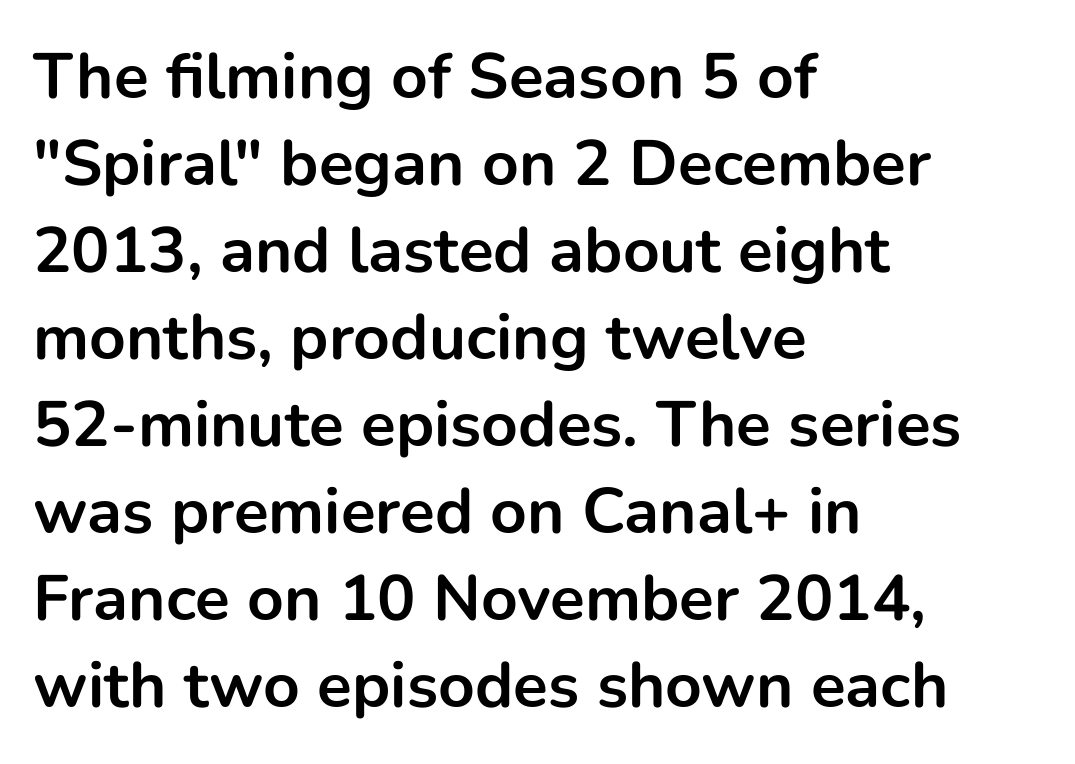
The image shows 64 px bold sans-serif type, upright; set left-aligned, normal line spacing (1.36x), normal letter spacing, not underlined; low stroke contrast and a medium x-height.
